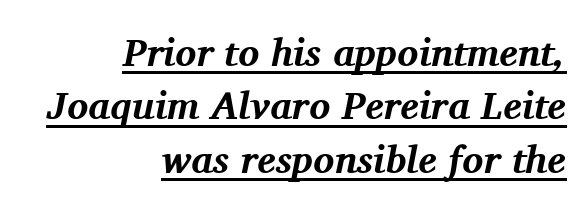
Q: Is the text bold? A: Yes.
Q: Is the text italic (slanted)? A: Yes, it leans right by about 11 degrees.
Q: Is the typeface a serif or a sans-serif typeface? A: Serif.
Q: Is the text underlined? A: Yes.
Q: How is the paragraph aligned? A: Right-aligned.
Q: Is the spacing between letters normal or unusually wide? A: Normal.
Q: Is the spacing between lines tight, normal or loose? A: Normal.
Q: Width (condensed, normal, or wide)? A: Normal.
Q: Stroke contrast? A: Medium.
Q: x-height? A: Medium.
Q: Monospaced? A: No.
